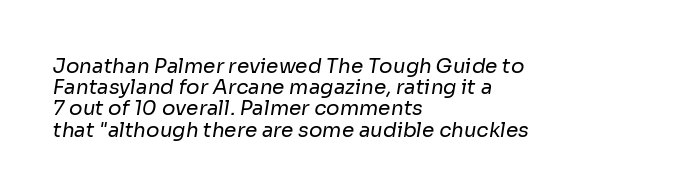
{"bold": "no", "underline": "no", "align": "left", "line_spacing": "tight", "line_spacing_ratio": 1.06, "letter_spacing": "normal", "letter_spacing_em": 0.0, "glyph_px": 20}
